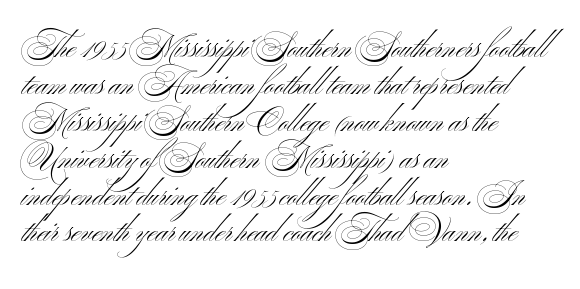
Q: Is the text bold? A: No.
Q: Is the text italic (slanted)? A: Yes.
Q: Is the typeface a serif or a sans-serif typeface? A: Sans-serif.
Q: Is the text underlined? A: No.
Q: How is the paragraph aligned? A: Left-aligned.
Q: Is the spacing between letters normal or unusually wide? A: Normal.
Q: Width (condensed, normal, or wide)? A: Wide.
Q: Stroke contrast? A: Medium.
Q: x-height? A: Small.
Q: Monospaced? A: No.
